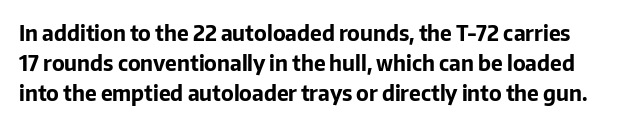
Tracking value appears to be zero — textbook default spacing. Typographic density is high because the face is bold. You can tell it's not italic because the verticals are truly vertical. Summary of vertical rhythm: regular, with standard interline spacing.
